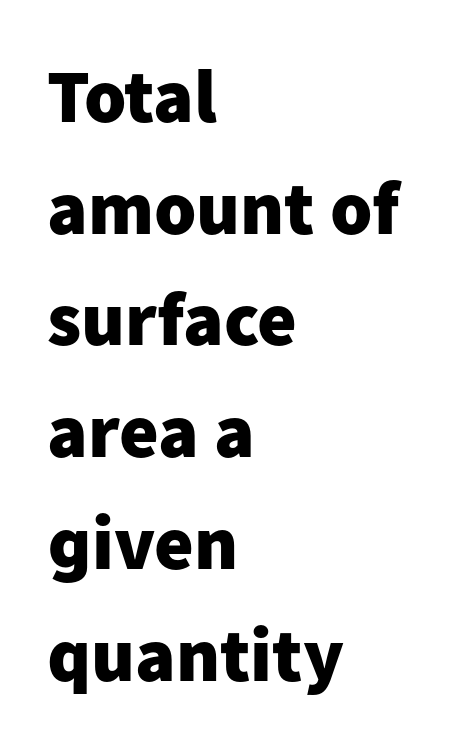
{"serif": "no", "italic": "no", "bold": "yes", "weight": "heavy", "width": "normal", "stroke_contrast": "low", "x_height": "medium", "monospaced": "no", "underline": "no", "align": "left", "line_spacing": "normal", "line_spacing_ratio": 1.47, "letter_spacing": "normal", "letter_spacing_em": 0.0, "glyph_px": 76}
